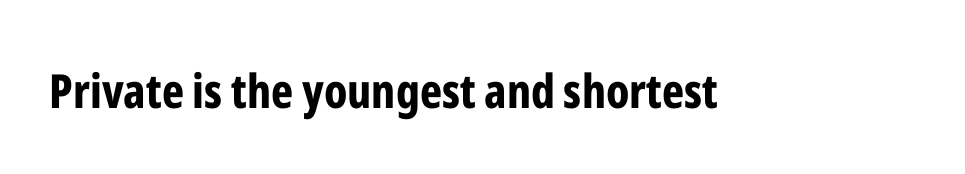
{"serif": "no", "italic": "no", "bold": "yes", "weight": "bold", "width": "condensed", "stroke_contrast": "low", "x_height": "medium", "monospaced": "no", "underline": "no", "letter_spacing": "normal", "letter_spacing_em": 0.0, "glyph_px": 47}
